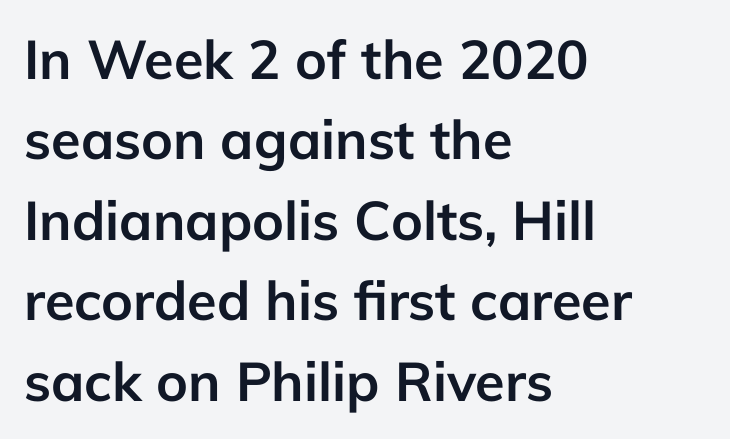
{"serif": "no", "italic": "no", "bold": "yes", "weight": "semibold", "width": "normal", "stroke_contrast": "low", "x_height": "medium", "monospaced": "no", "underline": "no", "align": "left", "line_spacing": "normal", "line_spacing_ratio": 1.49, "letter_spacing": "normal", "letter_spacing_em": 0.0, "glyph_px": 54}
